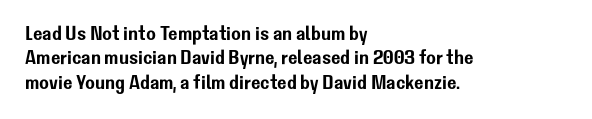
The image shows 20 px text type, upright; set left-aligned, line spacing 1.22x, normal letter spacing, not underlined.
